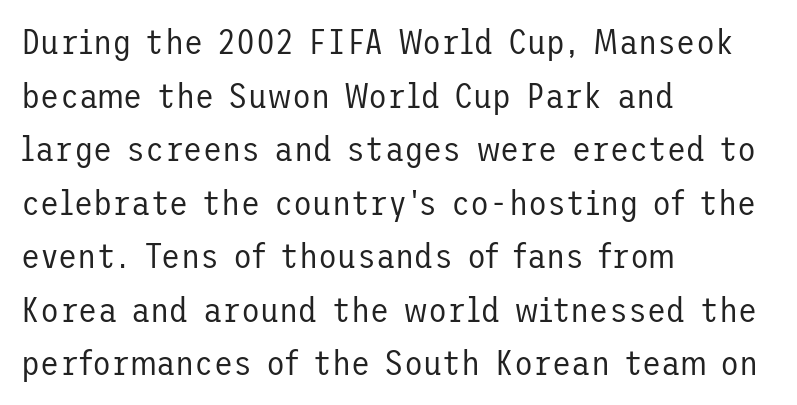
Q: Is the text bold? A: No.
Q: Is the text italic (slanted)? A: No, it is upright.
Q: Is the typeface a serif or a sans-serif typeface? A: Sans-serif.
Q: Is the text underlined? A: No.
Q: How is the paragraph aligned? A: Left-aligned.
Q: Is the spacing between letters normal or unusually wide? A: Normal.
Q: Is the spacing between lines tight, normal or loose? A: Normal.
Q: Width (condensed, normal, or wide)? A: Normal.
Q: Stroke contrast? A: Low.
Q: x-height? A: Medium.
